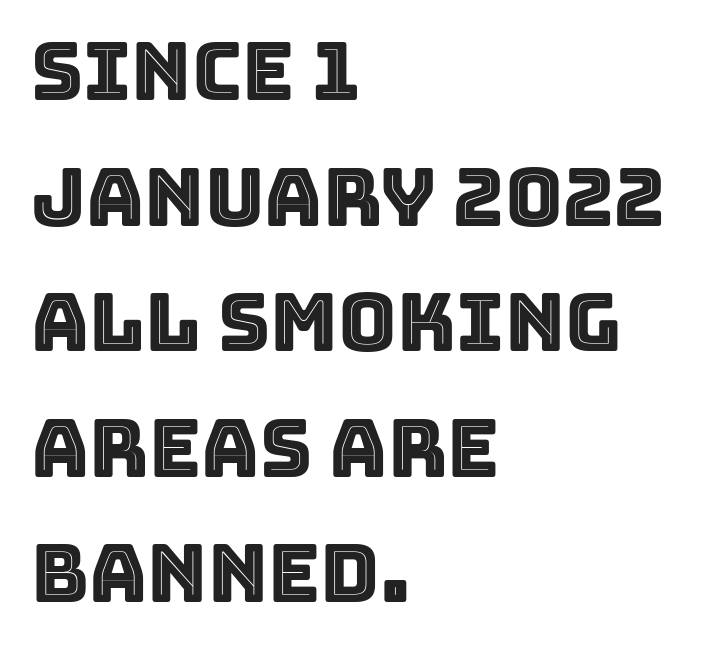
{"italic": "no", "width": "normal", "x_height": "large", "monospaced": "no", "underline": "no", "align": "left", "line_spacing": "normal", "line_spacing_ratio": 1.57, "letter_spacing": "normal", "letter_spacing_em": 0.0, "glyph_px": 80}
